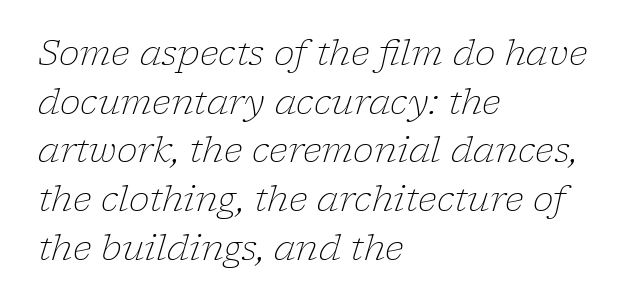
The image shows 35 px light serif type, italic (leaning right); set left-aligned, normal line spacing (1.39x), normal letter spacing, not underlined; low stroke contrast and a medium x-height.
